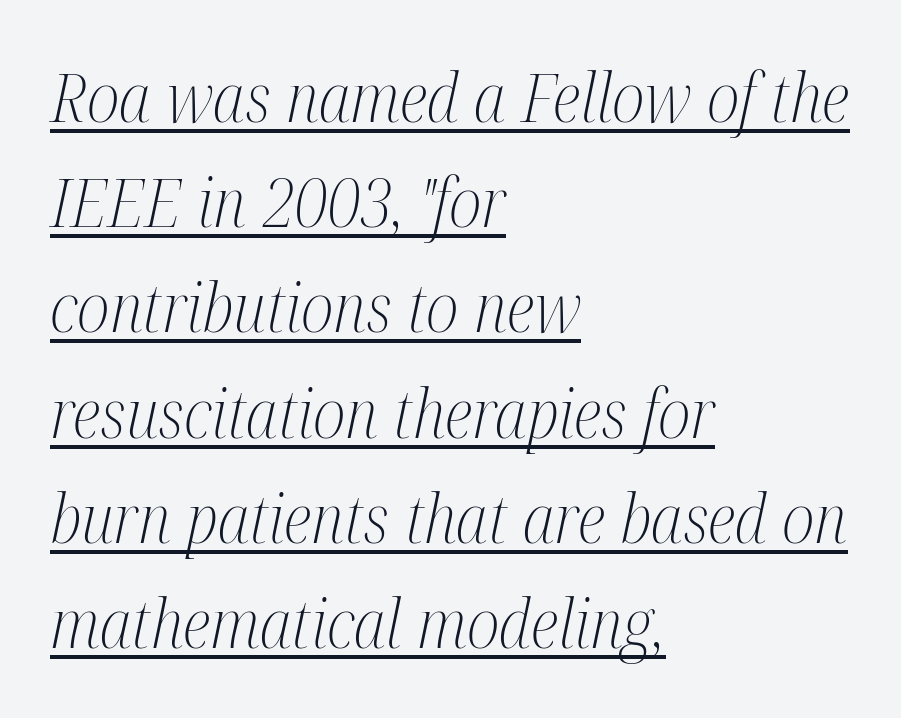
{"serif": "yes", "italic": "yes", "lean": "right", "slant_degrees": 12, "bold": "no", "weight": "light", "width": "condensed", "stroke_contrast": "medium", "x_height": "medium", "monospaced": "no", "underline": "yes", "align": "left", "line_spacing": "normal", "line_spacing_ratio": 1.57, "letter_spacing": "normal", "letter_spacing_em": 0.0, "glyph_px": 67}
